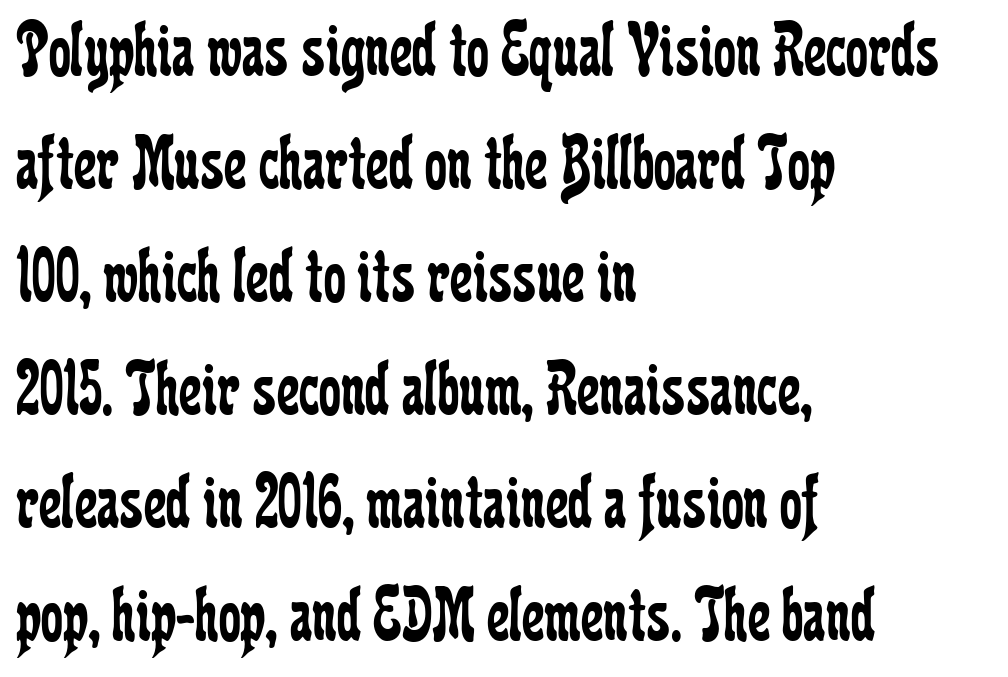
These lines are composed in type with serifs. The rendering anchors every line to the left-hand side. Stems and bowls with no extra thickness — not bold. The rendering uses natural spacing where letterforms have individual widths. In terms of posture, this sample is upright. Is there much room between lines? A standard amount, neither cramped nor airy.
